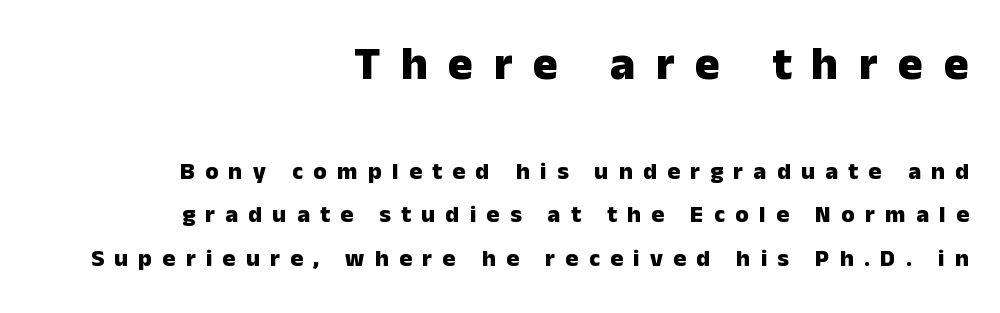
{"serif": "no", "italic": "no", "bold": "yes", "weight": "heavy", "width": "normal", "stroke_contrast": "low", "x_height": "medium", "monospaced": "no", "underline": "no", "align": "right", "line_spacing_ratio": 1.81, "letter_spacing": "wide", "letter_spacing_em": 0.43, "larger_block": "first", "size_ratio": 1.96, "glyph_px": 47}
